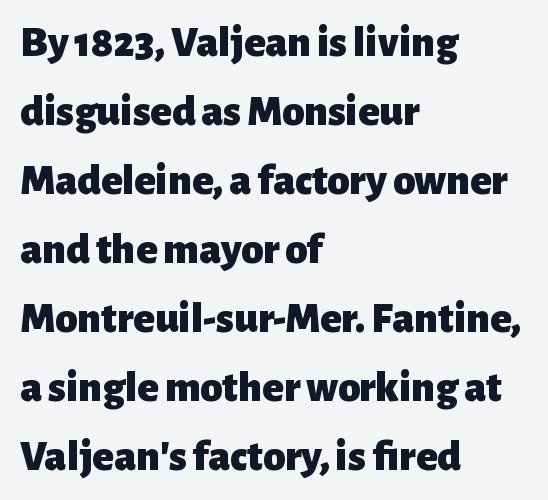
The image shows 44 px heavy sans-serif type, upright; set left-aligned, normal line spacing (1.57x), normal letter spacing, not underlined; low stroke contrast and a medium x-height.
